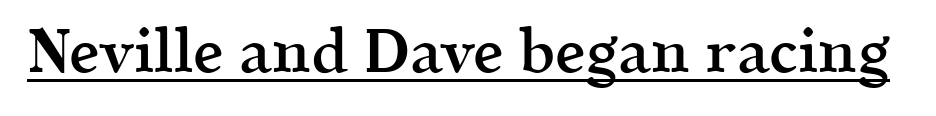
{"serif": "yes", "italic": "no", "bold": "semi", "weight": "semibold", "width": "normal", "x_height": "medium", "monospaced": "no", "underline": "yes", "letter_spacing": "normal", "letter_spacing_em": 0.0, "glyph_px": 61}
